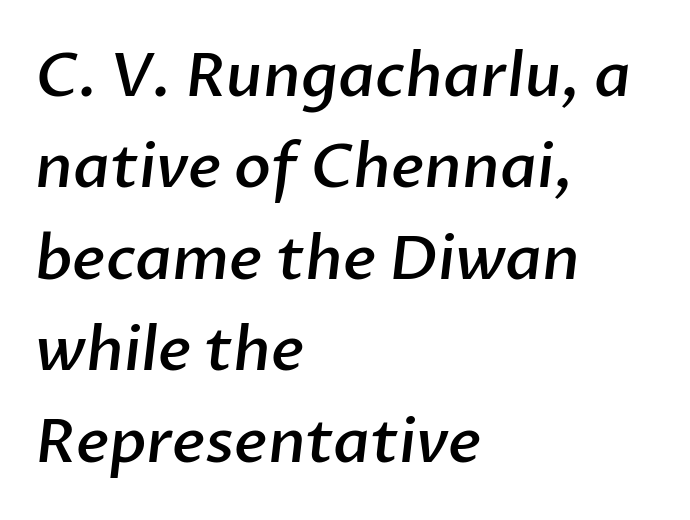
The image shows 61 px semibold sans-serif type; set left-aligned, normal line spacing (1.5x), normal letter spacing, not underlined; low stroke contrast and a medium x-height.
